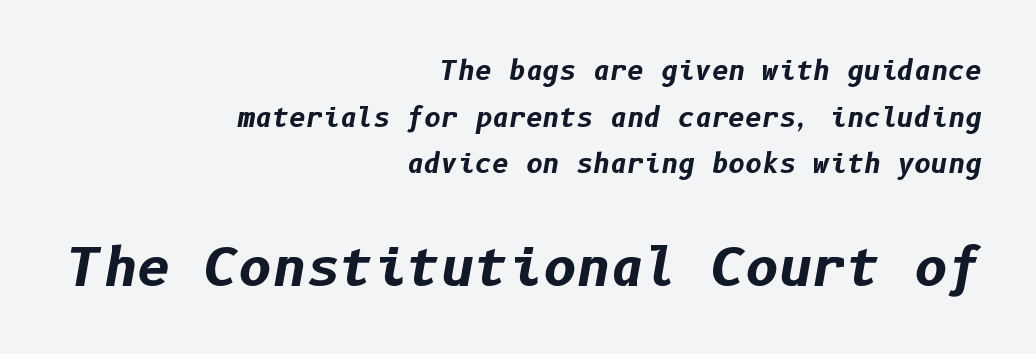
{"italic": "yes", "lean": "right", "slant_degrees": 10, "bold": "yes", "weight": "bold", "width": "normal", "stroke_contrast": "low", "x_height": "medium", "underline": "no", "align": "right", "line_spacing_ratio": 1.79, "letter_spacing": "normal", "letter_spacing_em": 0.0, "larger_block": "second", "size_ratio": 2.0, "glyph_px": 52}
